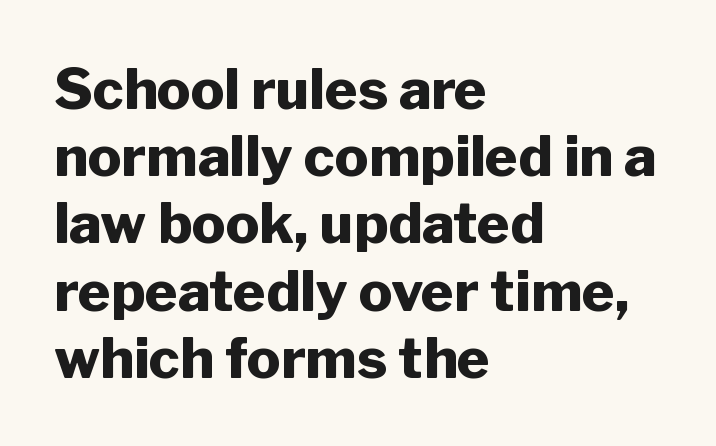
Every letter is thick-stroked: bold, no question. Every character sits straight up, as roman type does. The specimen omits any rule beneath the text block's lines. The typeface chosen for these lines omits serifs.
